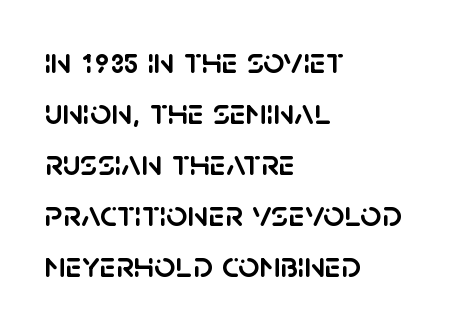
The image shows 37 px sans-serif type, upright; set left-aligned, normal line spacing (1.38x), normal letter spacing, not underlined; low stroke contrast and a large x-height.
